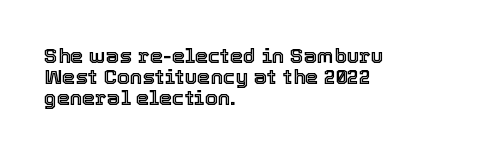
{"italic": "no", "underline": "no", "align": "left", "line_spacing": "tight", "line_spacing_ratio": 0.99, "letter_spacing": "normal", "letter_spacing_em": 0.0, "glyph_px": 21}
